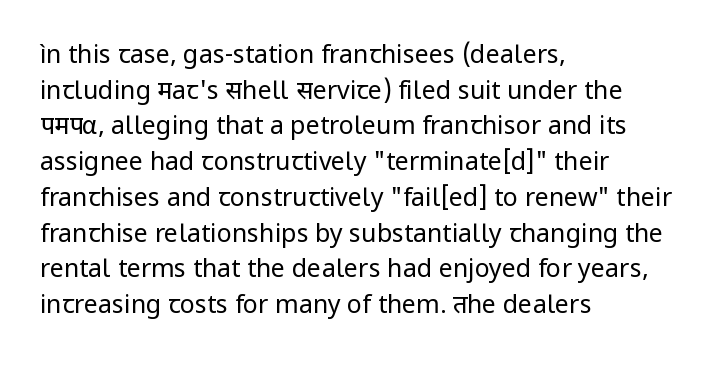
Q: Is the text bold? A: No.
Q: Is the text italic (slanted)? A: No, it is upright.
Q: Is the text underlined? A: No.
Q: How is the paragraph aligned? A: Left-aligned.
Q: Is the spacing between letters normal or unusually wide? A: Normal.
Q: Is the spacing between lines tight, normal or loose? A: Normal.
